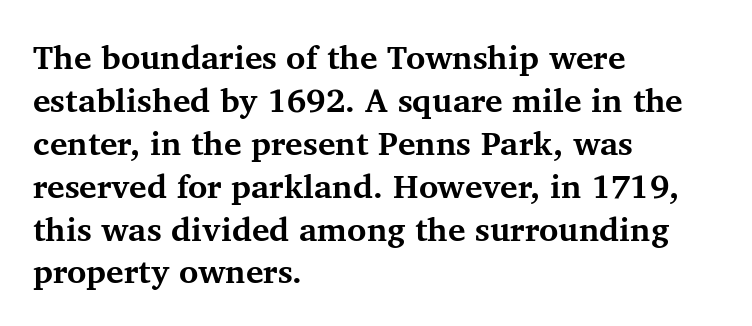
{"serif": "yes", "italic": "no", "bold": "yes", "weight": "bold", "width": "normal", "stroke_contrast": "medium", "x_height": "medium", "monospaced": "no", "underline": "no", "align": "left", "line_spacing": "normal", "line_spacing_ratio": 1.3, "letter_spacing": "normal", "letter_spacing_em": 0.0, "glyph_px": 33}
